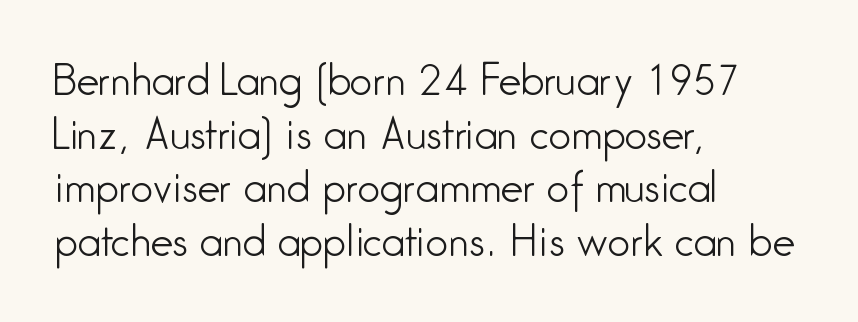
The foot of each line stays bare and open. Character widths vary here, with narrow letters taking less room than wide ones. A light-to-regular cut is what we see here. The lines are quadded left. Quick note: not italic, upright.
